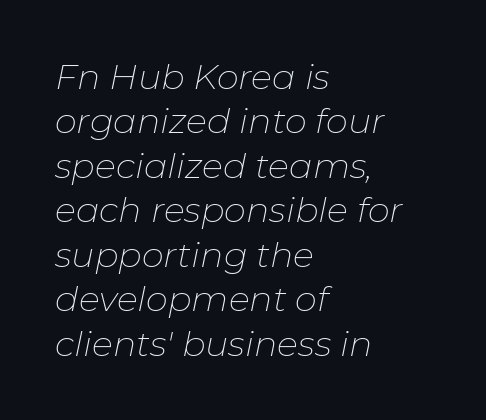
Q: Is the text bold? A: No.
Q: Is the text italic (slanted)? A: Yes, it leans right by about 11 degrees.
Q: Is the text underlined? A: No.
Q: How is the paragraph aligned? A: Left-aligned.
Q: Is the spacing between letters normal or unusually wide? A: Normal.
Q: Is the spacing between lines tight, normal or loose? A: Normal.
Q: Width (condensed, normal, or wide)? A: Normal.
Q: Stroke contrast? A: Low.
Q: x-height? A: Medium.
Q: Monospaced? A: No.
